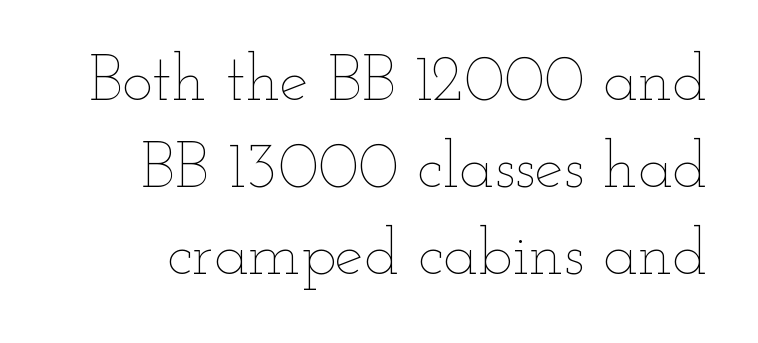
Characters remain perfectly vertical along every line. The face used here is proportionally spaced, like ordinary book or web type. How are the letters spaced? Ordinarily, with no added tracking. Heaviness? Minimal to ordinary, like unemphasized prose. Evenly set lines give the paragraph a standard silhouette.
